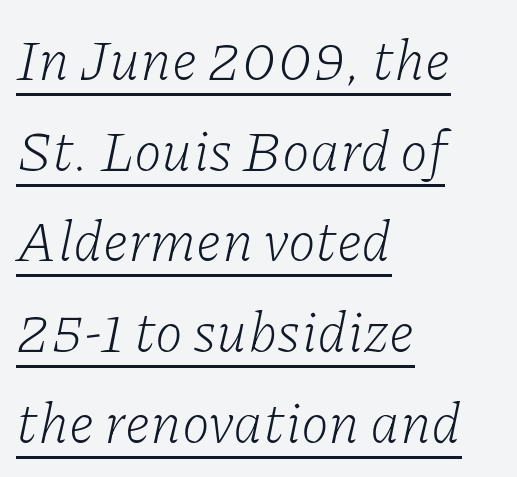
This sample uses an oblique cut, with every glyph tilted off the vertical. Is this a fixed-width face? No — the glyphs have proportional, varying widths. The lettering is marked with a stroke running underneath it. Words appear dense and cohesive because spacing is normal. A typesetter would label this face a serif. The weight tops out at a normal text grade.
